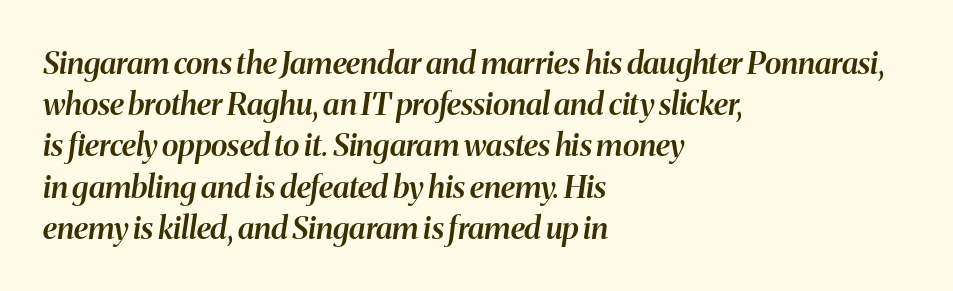
{"italic": "yes", "lean": "right", "slant_degrees": 8, "bold": "semi", "weight": "semibold", "width": "normal", "stroke_contrast": "medium", "x_height": "medium", "monospaced": "no", "underline": "no", "align": "left", "line_spacing": "normal", "line_spacing_ratio": 1.33, "letter_spacing": "normal", "letter_spacing_em": 0.0, "glyph_px": 31}
